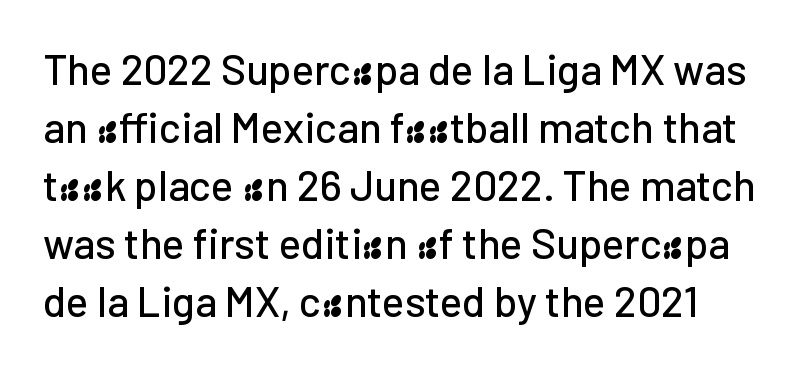
Q: Is the text italic (slanted)? A: No, it is upright.
Q: Is the typeface a serif or a sans-serif typeface? A: Sans-serif.
Q: Is the text underlined? A: No.
Q: Is the spacing between letters normal or unusually wide? A: Normal.
Q: Is the spacing between lines tight, normal or loose? A: Normal.
Q: Width (condensed, normal, or wide)? A: Normal.
Q: Stroke contrast? A: Low.
Q: x-height? A: Medium.
Q: Monospaced? A: No.
